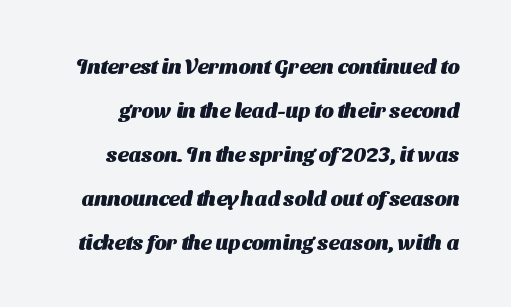
Leading: increased. Glyph-to-glyph distance matches everyday printed text. Glance below the letters and you will spot only blank space. The font is running at its bold setting.
